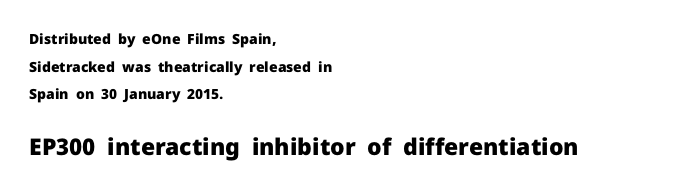
The image shows 23 px bold type, upright; set left-aligned, loose line spacing (1.98x), normal letter spacing, not underlined; the second (bottom) block is 1.64x larger.
